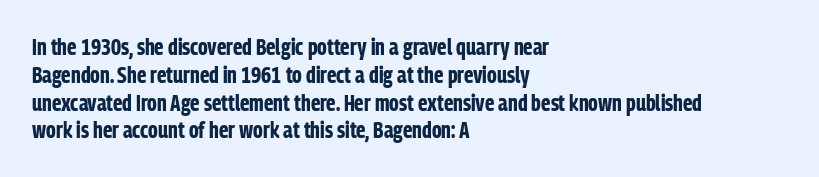
Short and long lines alike share a common starting point at left. Unlike italic type, these characters show no tilt at all. The passage shown is emphatically bold. The face used here is rendered with its standard letterfit. The space beneath each line is pristine and unruled.
